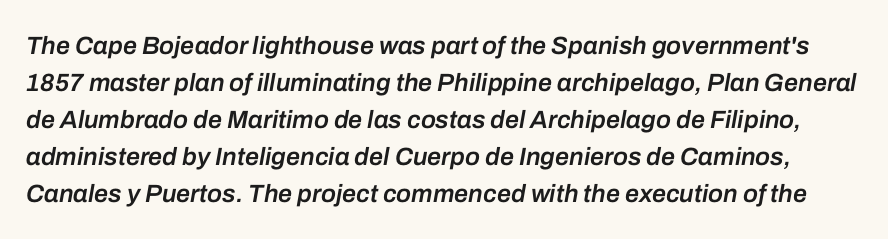
Q: Is the text bold? A: Semi-bold.
Q: Is the text italic (slanted)? A: Yes, it leans right by about 10 degrees.
Q: Is the text underlined? A: No.
Q: Is the spacing between letters normal or unusually wide? A: Normal.
Q: Is the spacing between lines tight, normal or loose? A: Normal.
